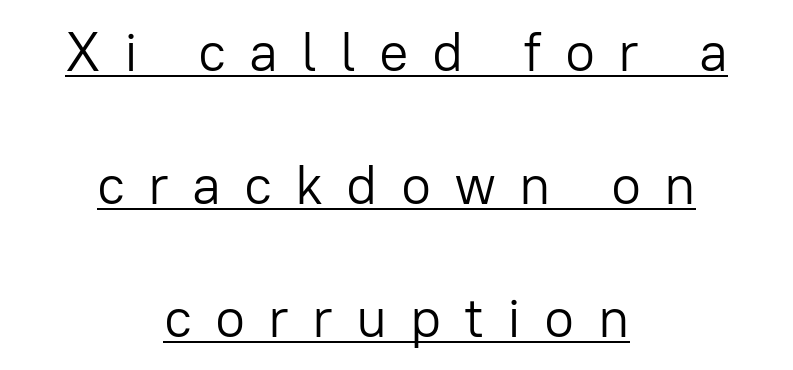
{"serif": "no", "italic": "no", "bold": "no", "weight": "light", "width": "normal", "stroke_contrast": "low", "x_height": "medium", "monospaced": "no", "underline": "yes", "align": "center", "line_spacing": "loose", "line_spacing_ratio": 2.42, "letter_spacing": "wide", "letter_spacing_em": 0.42, "glyph_px": 55}
